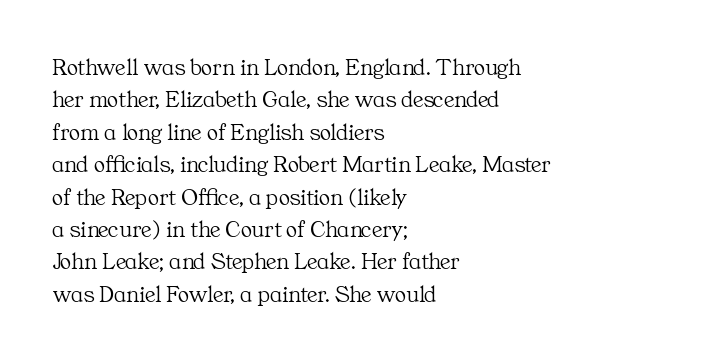
The image shows 24 px text type, upright; set left-aligned, normal line spacing (1.35x), normal letter spacing, not underlined.
